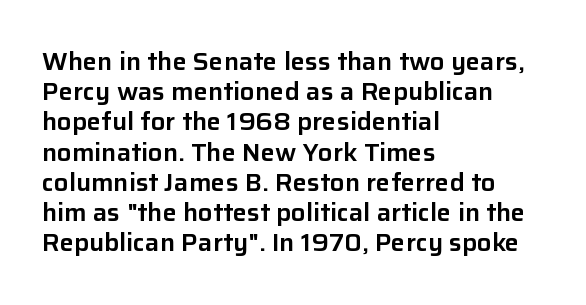
{"italic": "no", "underline": "no", "align": "left", "line_spacing": "normal", "line_spacing_ratio": 1.26, "letter_spacing": "normal", "letter_spacing_em": 0.0, "glyph_px": 24}
